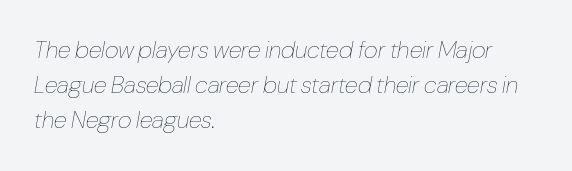
The image shows 24 px text type, italic (leaning right); set left-aligned, normal line spacing (1.46x), normal letter spacing, not underlined.
